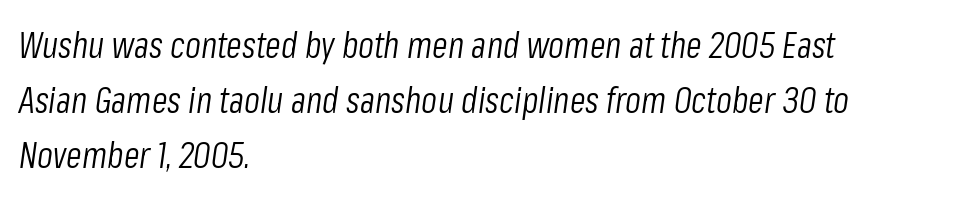
Normally led — the rows are evenly, conventionally spaced. Every row of glyphs begins at an identical x-position on the left. Quick note: underline off. There's an unmistakable incline to the writing here. Character widths vary here, with narrow letters taking less room than wide ones.
